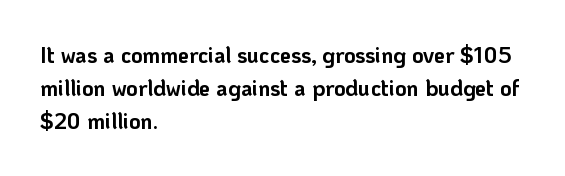
{"italic": "no", "bold": "yes", "underline": "no", "align": "left", "line_spacing": "normal", "line_spacing_ratio": 1.51, "letter_spacing": "normal", "letter_spacing_em": 0.0, "glyph_px": 22}
